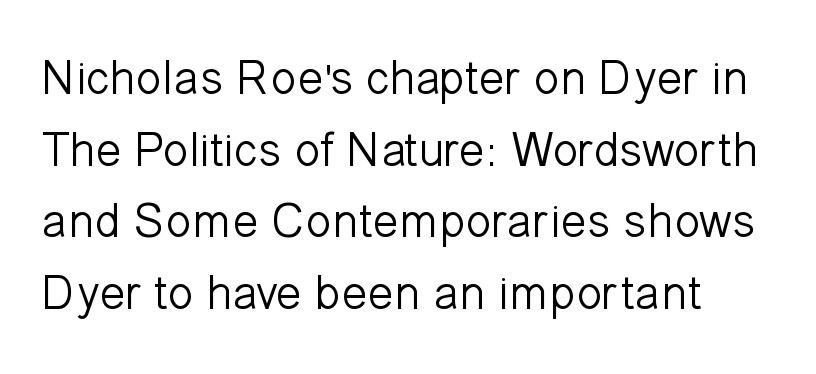
{"serif": "no", "italic": "no", "bold": "no", "weight": "light", "width": "normal", "stroke_contrast": "low", "x_height": "medium", "monospaced": "no", "underline": "no", "align": "left", "line_spacing": "normal", "line_spacing_ratio": 1.49, "letter_spacing": "normal", "letter_spacing_em": 0.0, "glyph_px": 48}
